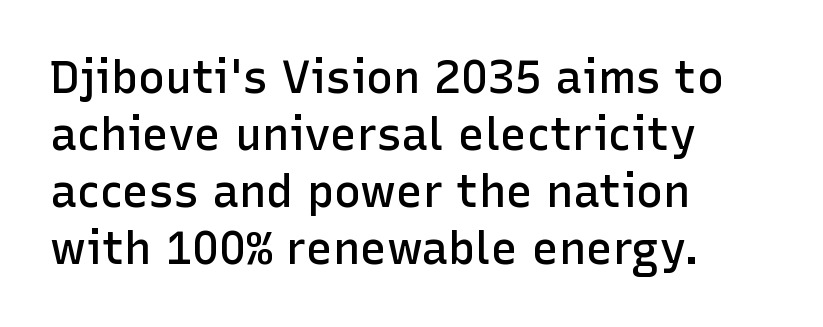
Q: Is the text bold? A: Semi-bold.
Q: Is the text italic (slanted)? A: No, it is upright.
Q: Is the typeface a serif or a sans-serif typeface? A: Sans-serif.
Q: Is the text underlined? A: No.
Q: How is the paragraph aligned? A: Left-aligned.
Q: Is the spacing between letters normal or unusually wide? A: Normal.
Q: Is the spacing between lines tight, normal or loose? A: Normal.
Q: Width (condensed, normal, or wide)? A: Normal.
Q: Stroke contrast? A: Low.
Q: x-height? A: Medium.
Q: Monospaced? A: No.
